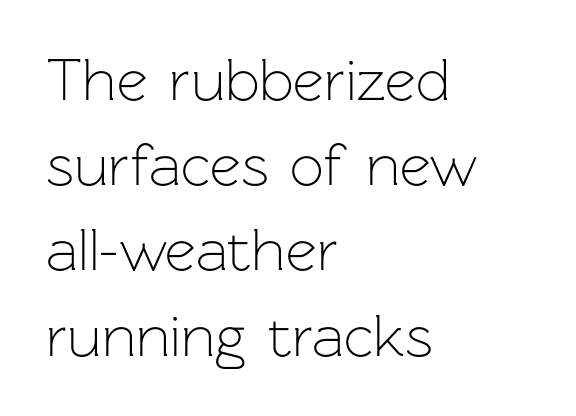
Q: Is the text bold? A: No.
Q: Is the text italic (slanted)? A: No, it is upright.
Q: Is the typeface a serif or a sans-serif typeface? A: Sans-serif.
Q: Is the text underlined? A: No.
Q: How is the paragraph aligned? A: Left-aligned.
Q: Is the spacing between letters normal or unusually wide? A: Normal.
Q: Is the spacing between lines tight, normal or loose? A: Normal.
Q: Width (condensed, normal, or wide)? A: Normal.
Q: Stroke contrast? A: Low.
Q: x-height? A: Medium.
Q: Monospaced? A: No.
